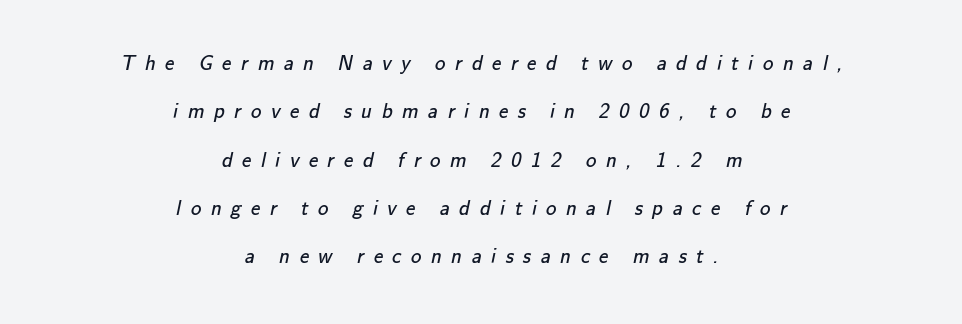
Weight: regular or lighter. In terms of letterspacing, this is a distinctly airy, spread setting. Interline gaps are noticeably wide in this sample. These lines are centered, leaving both edges ragged. The glyphs are unaccompanied by any horizontal stroke below them.
